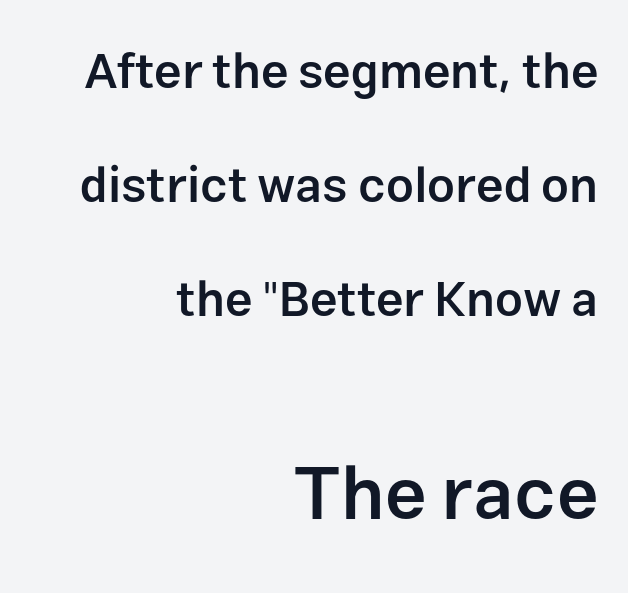
Students, observe: this is what heavily led, spacious text looks like. Line ends are locked; line starts wander. Unmarked baselines from the first word to the last. Each word holds together tightly as a unit, with standard inter-letter gaps.
